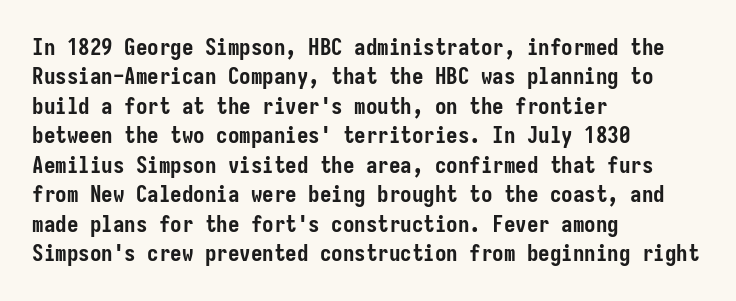
In terms of posture, this sample is upright. Whoever set this chose a conventional vertical rhythm. The space directly below the letters is spotless. A typesetter would call this zero additional tracking.
